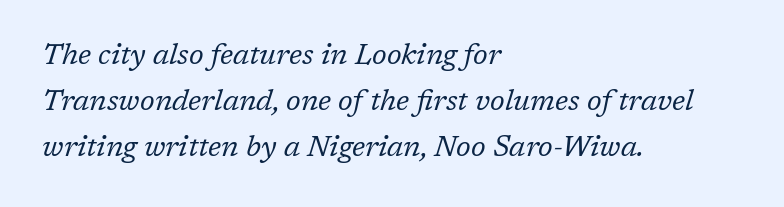
The image shows 29 px regular-weight serif type, italic (leaning right); set left-aligned, normal line spacing (1.59x), normal letter spacing, not underlined; low stroke contrast and a medium x-height.
